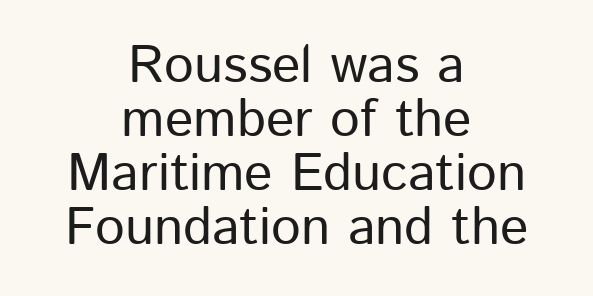
The zone under the glyphs is completely vacant. The rendering uses natural spacing where letterforms have individual widths. These lines were composed using upright roman letters. The paragraph shown floats in the horizontal middle.
